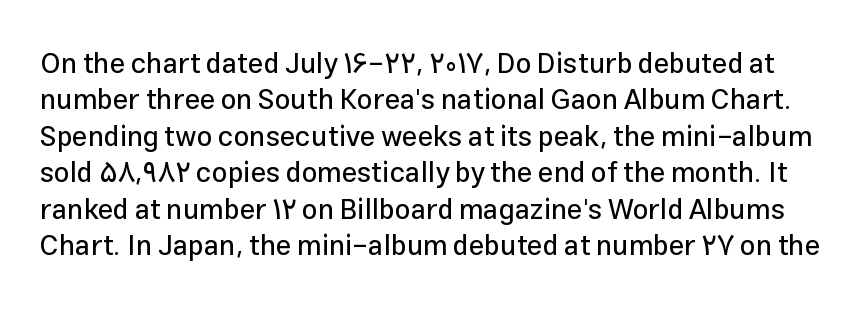
The passage shown is typeset with a sans-serif family. Has an underline been added? It has not. Spacing verdict: proportional, widths tailored to each character. Regular leading.
